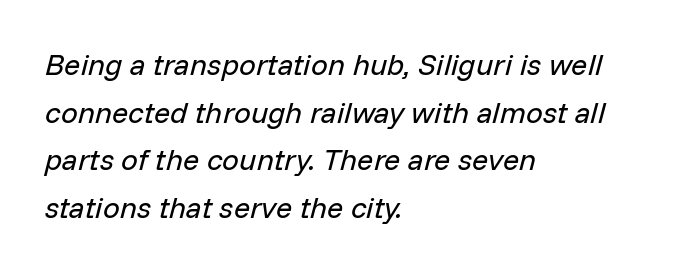
All the whitespace from short lines collects on the right. Is the type slanted? Yes — the strokes lean at a clear angle. The passage shown is not bold in any degree. You could not count columns in this text — the font is proportionally spaced.
